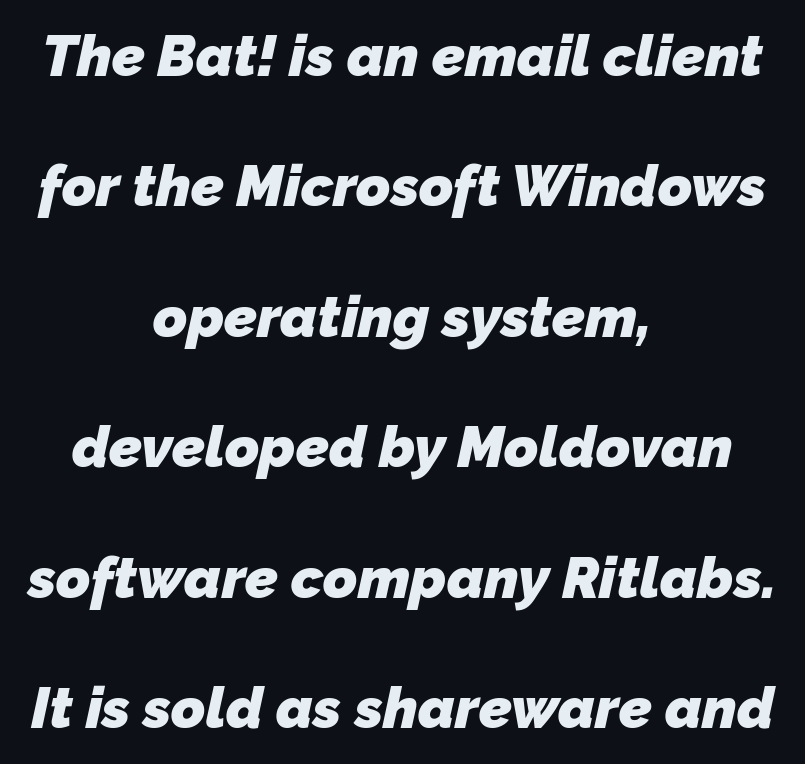
The image shows 58 px heavy sans-serif type; set centered, loose line spacing (2.25x), normal letter spacing, not underlined; low stroke contrast and a medium x-height.
